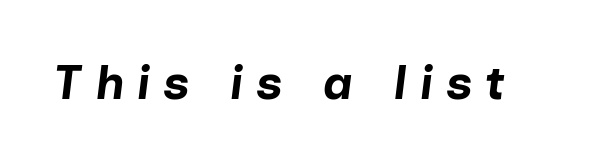
The image shows 48 px bold type, italic (leaning right); set unusually wide letter spacing (+0.27 em), not underlined; low stroke contrast and a medium x-height.
